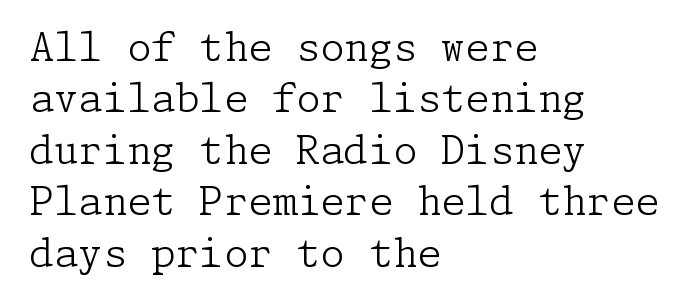
The image shows 39 px light serif type, upright; set left-aligned, normal line spacing (1.32x), normal letter spacing, not underlined; low stroke contrast and a medium x-height.
